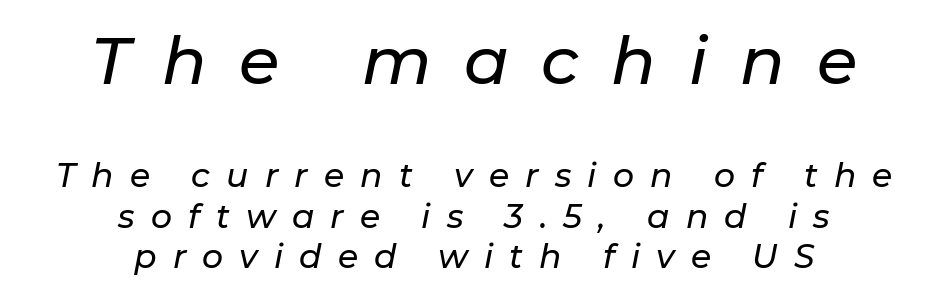
The image shows 66 px text type, italic (leaning right); set centered, line spacing 1.24x, unusually wide letter spacing (+0.49 em), not underlined; the first (top) block is 2.0x larger; low stroke contrast and a medium x-height.
